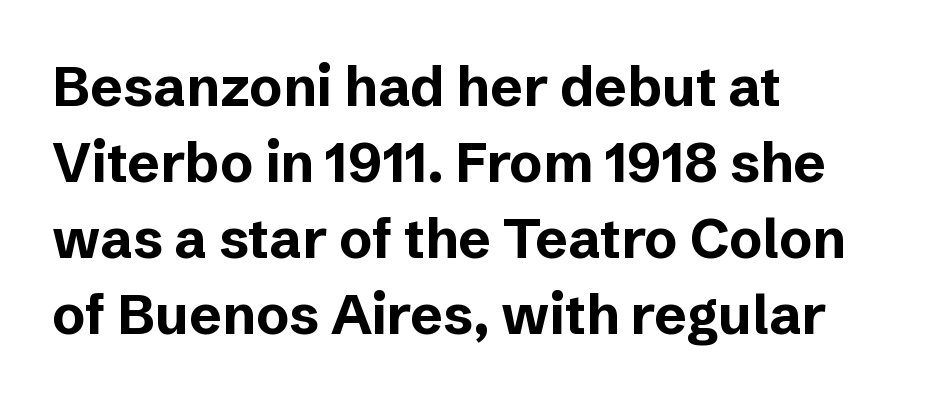
{"serif": "no", "italic": "no", "bold": "yes", "weight": "bold", "width": "normal", "stroke_contrast": "low", "x_height": "medium", "monospaced": "no", "underline": "no", "align": "left", "line_spacing": "normal", "line_spacing_ratio": 1.38, "letter_spacing": "normal", "letter_spacing_em": 0.0, "glyph_px": 55}
